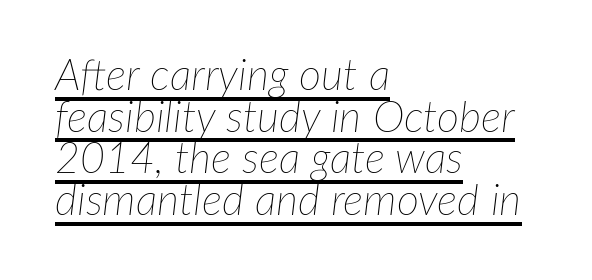
Q: Is the text bold? A: No.
Q: Is the text italic (slanted)? A: Yes, it leans right by about 7 degrees.
Q: Is the text underlined? A: Yes.
Q: How is the paragraph aligned? A: Left-aligned.
Q: Is the spacing between letters normal or unusually wide? A: Normal.
Q: Is the spacing between lines tight, normal or loose? A: Tight.
Q: Width (condensed, normal, or wide)? A: Normal.
Q: Stroke contrast? A: Low.
Q: x-height? A: Medium.
Q: Monospaced? A: No.
